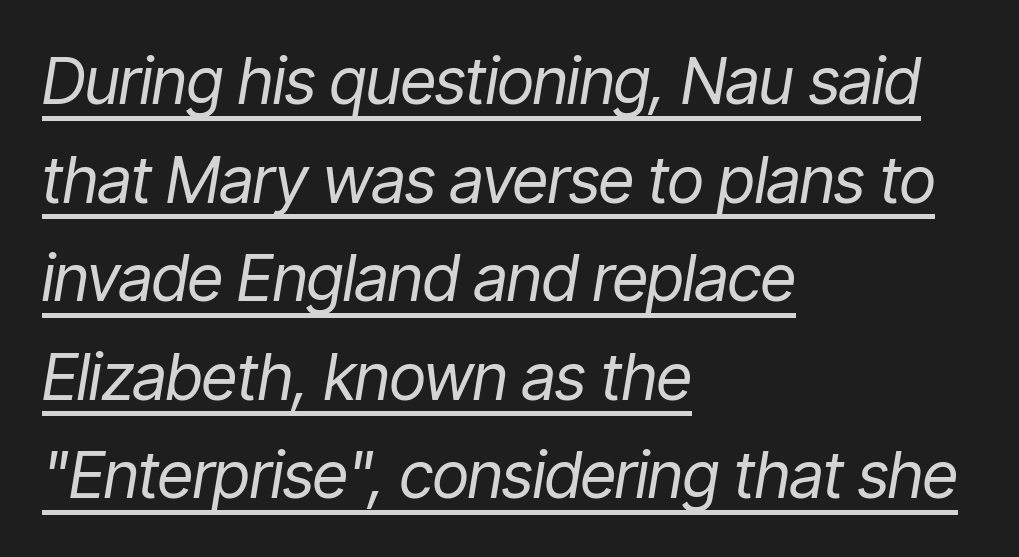
Q: Is the text bold? A: No.
Q: Is the text italic (slanted)? A: Yes, it leans right by about 9 degrees.
Q: Is the text underlined? A: Yes.
Q: How is the paragraph aligned? A: Left-aligned.
Q: Is the spacing between letters normal or unusually wide? A: Normal.
Q: Is the spacing between lines tight, normal or loose? A: Normal.
Q: Width (condensed, normal, or wide)? A: Condensed.
Q: Stroke contrast? A: Low.
Q: x-height? A: Medium.
Q: Monospaced? A: No.
